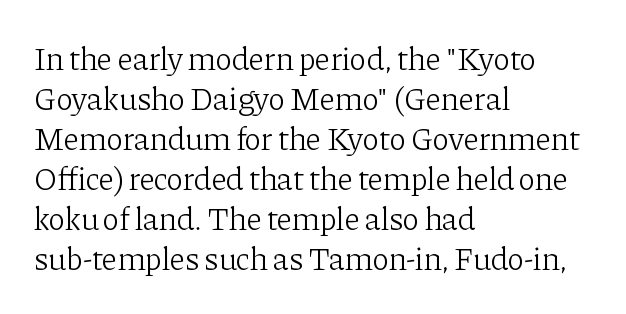
Q: Is the text bold? A: No.
Q: Is the text italic (slanted)? A: No, it is upright.
Q: Is the typeface a serif or a sans-serif typeface? A: Serif.
Q: Is the text underlined? A: No.
Q: How is the paragraph aligned? A: Left-aligned.
Q: Is the spacing between letters normal or unusually wide? A: Normal.
Q: Is the spacing between lines tight, normal or loose? A: Normal.
Q: Width (condensed, normal, or wide)? A: Normal.
Q: Stroke contrast? A: Low.
Q: x-height? A: Medium.
Q: Monospaced? A: No.
